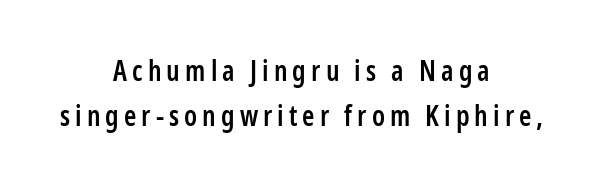
{"serif": "no", "italic": "no", "bold": "semi", "weight": "semibold", "width": "condensed", "stroke_contrast": "low", "x_height": "medium", "monospaced": "no", "underline": "no", "align": "center", "line_spacing": "normal", "line_spacing_ratio": 1.59, "glyph_px": 28}
